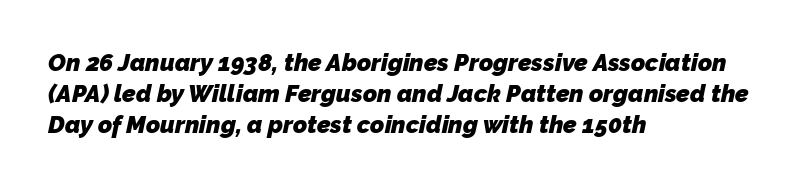
The baseline area is clear. The typesetter chose a ragged-right arrangement here. The leading is moderate, giving the passage an even texture. What weight is shown? A full bold with thick strokes. Letter spacing: default.
